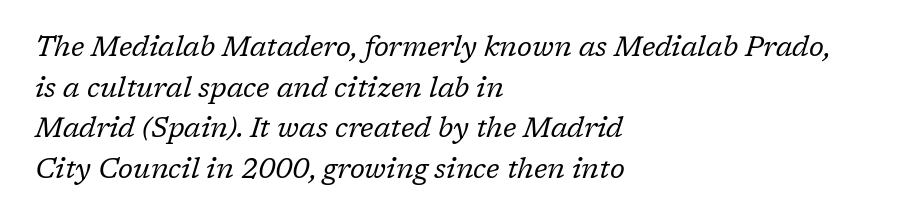
Q: Is the text bold? A: No.
Q: Is the text italic (slanted)? A: Yes, it leans right by about 17 degrees.
Q: Is the typeface a serif or a sans-serif typeface? A: Serif.
Q: Is the text underlined? A: No.
Q: How is the paragraph aligned? A: Left-aligned.
Q: Is the spacing between letters normal or unusually wide? A: Normal.
Q: Is the spacing between lines tight, normal or loose? A: Normal.
Q: Width (condensed, normal, or wide)? A: Normal.
Q: Stroke contrast? A: Low.
Q: x-height? A: Medium.
Q: Monospaced? A: No.
